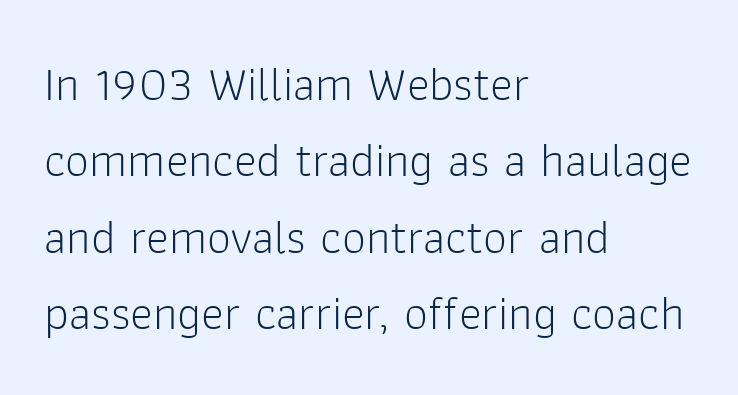
The image shows 48 px light sans-serif type, upright; set left-aligned, normal line spacing (1.59x), normal letter spacing, not underlined; low stroke contrast and a medium x-height.
